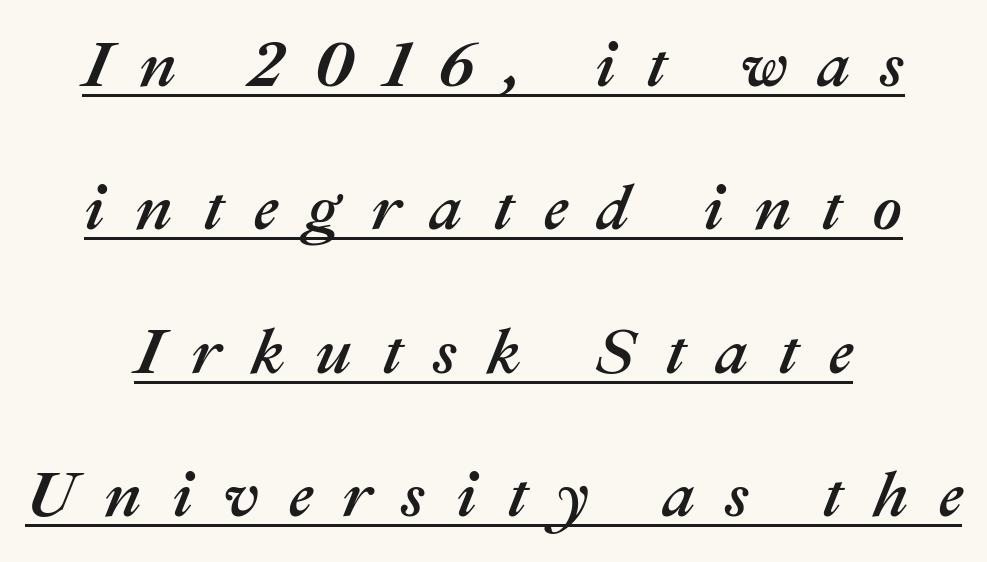
The image shows 64 px text type, italic (leaning right); set centered, loose line spacing (2.24x), unusually wide letter spacing (+0.47 em), underlined; medium stroke contrast and a medium x-height.
